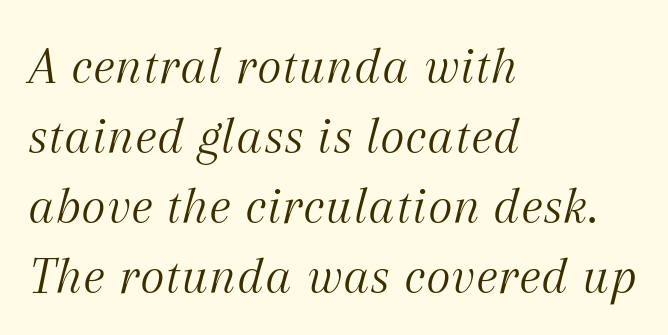
These lines are composed in type with serifs. These lines keep a tight, regular rhythm from letter to letter. The letters advance in unequal steps, a hallmark of proportional type. No heavy texture on the line: the type isn't bold.
